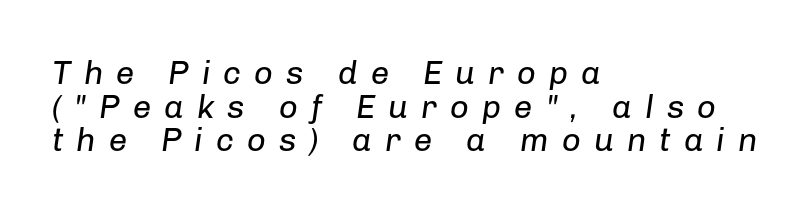
{"italic": "yes", "lean": "right", "slant_degrees": 8, "bold": "no", "weight": "regular", "width": "normal", "stroke_contrast": "low", "x_height": "medium", "monospaced": "no", "underline": "no", "align": "left", "line_spacing": "tight", "line_spacing_ratio": 1.02, "letter_spacing": "wide", "letter_spacing_em": 0.39, "glyph_px": 33}
